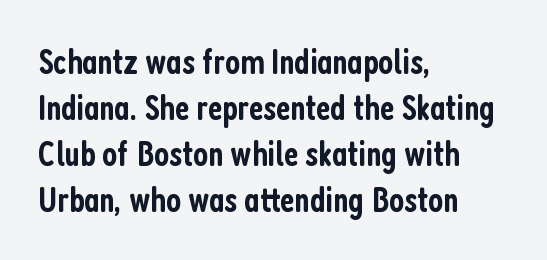
Ordinary non-slanted type is in use. If you measured baseline to baseline, you'd find a middling distance. Each glyph is drawn with semibold strokes, heavier than normal yet not fully bold. Lines of text with bare space underneath.
